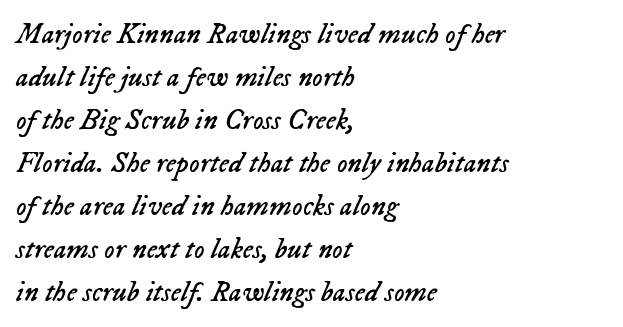
The image shows 29 px regular-weight type, italic (leaning right); set left-aligned, normal line spacing (1.48x), normal letter spacing, not underlined; low stroke contrast and a medium x-height.
